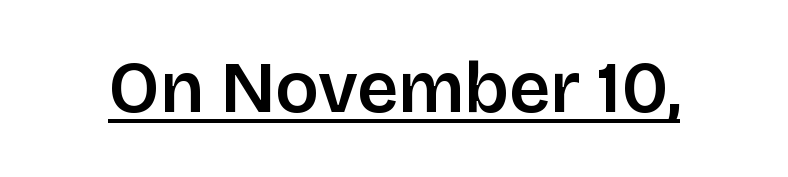
The image shows 72 px sans-serif type, upright; set normal letter spacing, underlined; low stroke contrast and a large x-height.
